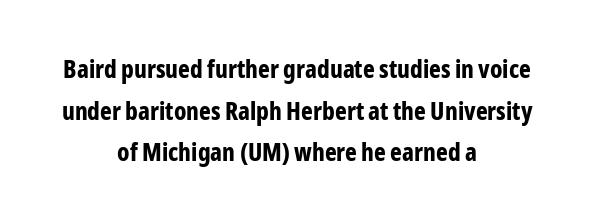
The image shows 25 px bold type, upright; set centered, normal line spacing (1.67x), normal letter spacing, not underlined.
